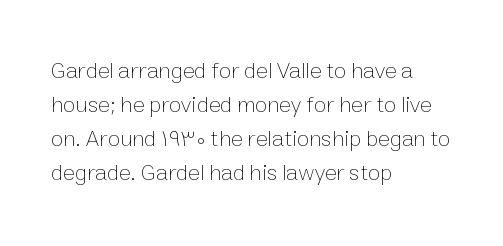
Q: Is the text bold? A: No.
Q: Is the text italic (slanted)? A: No, it is upright.
Q: Is the text underlined? A: No.
Q: How is the paragraph aligned? A: Left-aligned.
Q: Is the spacing between letters normal or unusually wide? A: Normal.
Q: Is the spacing between lines tight, normal or loose? A: Normal.
